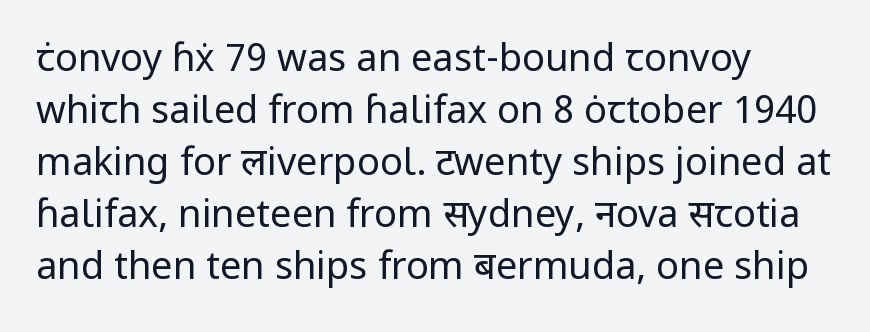
The image shows 38 px regular-weight sans-serif type, upright; set left-aligned, normal line spacing (1.37x), normal letter spacing, not underlined; low stroke contrast and a medium x-height.
